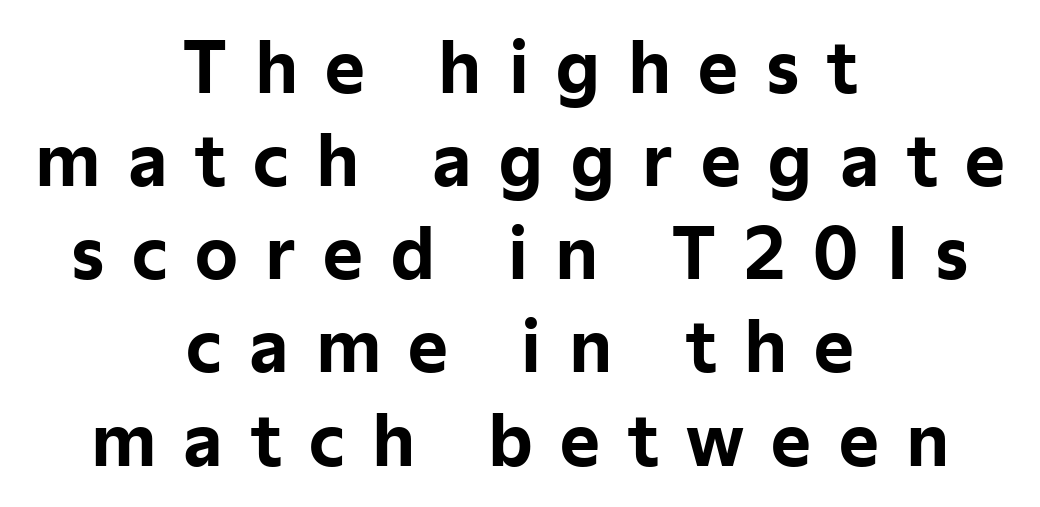
{"serif": "no", "italic": "no", "bold": "yes", "weight": "bold", "width": "normal", "stroke_contrast": "low", "x_height": "medium", "monospaced": "no", "underline": "no", "align": "center", "line_spacing": "normal", "line_spacing_ratio": 1.37, "letter_spacing": "wide", "letter_spacing_em": 0.4, "glyph_px": 68}
